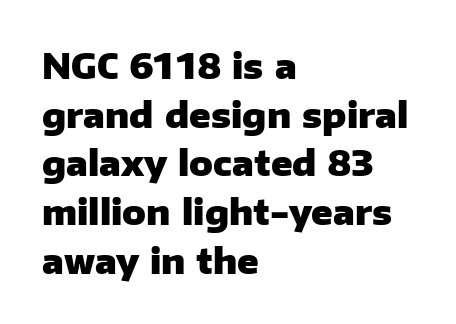
The passage shown stacks its lines at a standard gap. A typesetter would call this proportional, since set widths differ per character. Typesetter's note: full bold, strokes at maximum text heaviness. All the whitespace from short lines collects on the right.
